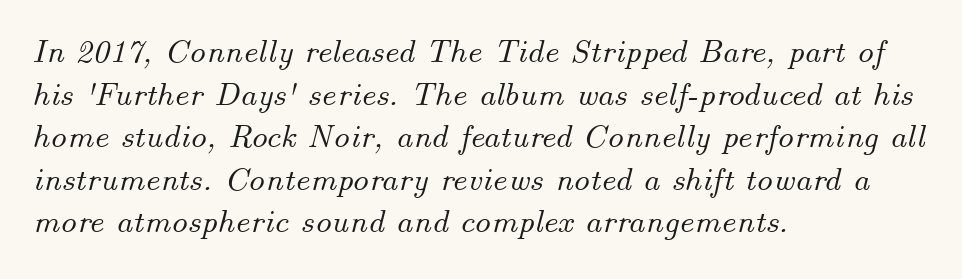
Each word holds together tightly as a unit, with standard inter-letter gaps. Compared with typical paragraphs, the rows here are spaced about the same. Decoration check: the copy has no underline. Notice how the stems are inclined rather than vertical — that's the hallmark of italics. The letters advance in unequal steps, a hallmark of proportional type. Visually the block forms a straight wall on the left and a jagged coastline on the right.
